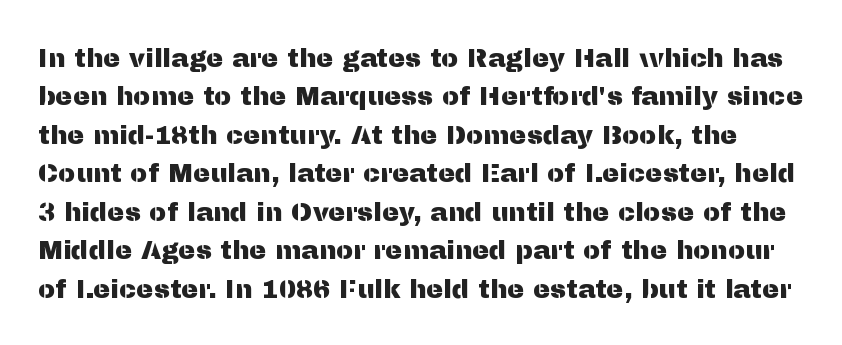
{"italic": "no", "underline": "no", "line_spacing": "normal", "line_spacing_ratio": 1.48, "letter_spacing": "normal", "letter_spacing_em": 0.0, "glyph_px": 26}
